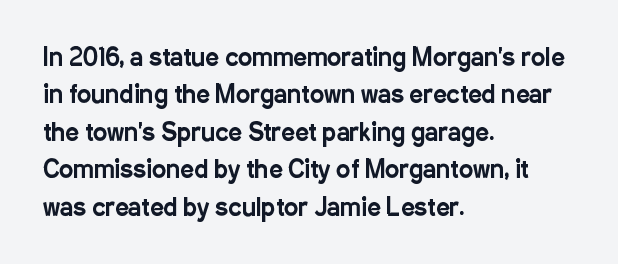
The image shows 24 px text type, upright; set left-aligned, normal line spacing (1.56x), normal letter spacing, not underlined.
